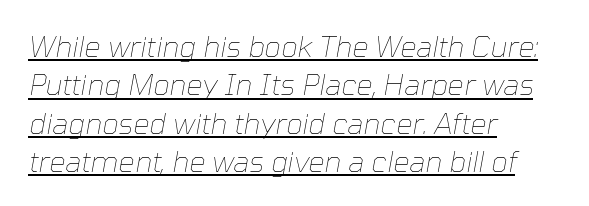
The image shows 29 px thin type, italic (leaning right); set left-aligned, normal line spacing (1.32x), normal letter spacing, underlined; low stroke contrast and a medium x-height.
